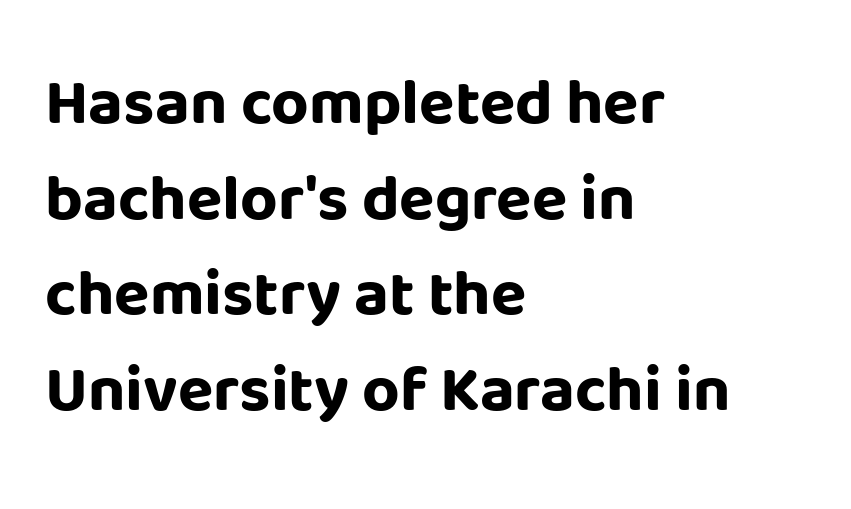
The image shows 65 px bold sans-serif type, upright; set left-aligned, normal line spacing (1.47x), normal letter spacing, not underlined; low stroke contrast and a large x-height.
